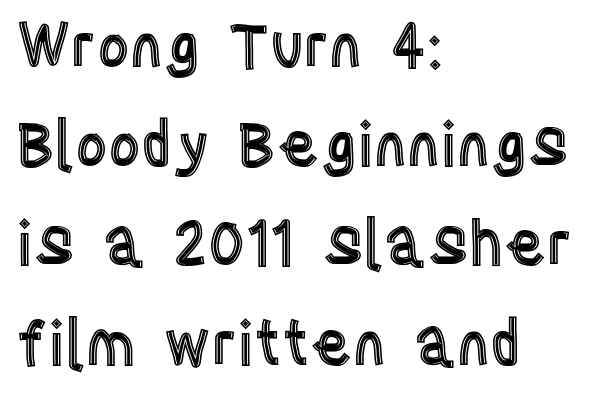
Q: Is the text italic (slanted)? A: No, it is upright.
Q: Is the text underlined? A: No.
Q: How is the paragraph aligned? A: Left-aligned.
Q: Is the spacing between letters normal or unusually wide? A: Normal.
Q: Is the spacing between lines tight, normal or loose? A: Normal.
Q: Width (condensed, normal, or wide)? A: Condensed.
Q: x-height? A: Large.
Q: Monospaced? A: No.
